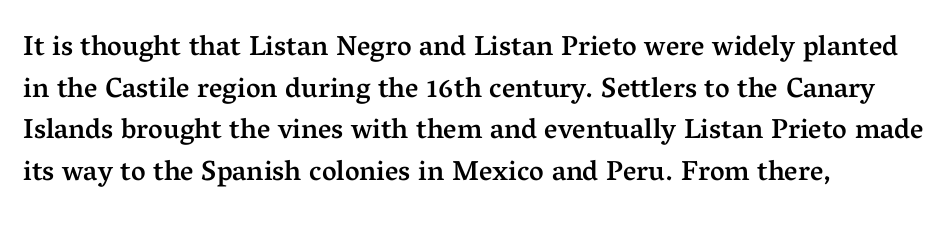
The image shows 28 px semibold serif type, upright; set left-aligned, normal line spacing (1.49x), normal letter spacing, not underlined; medium stroke contrast and a medium x-height.
